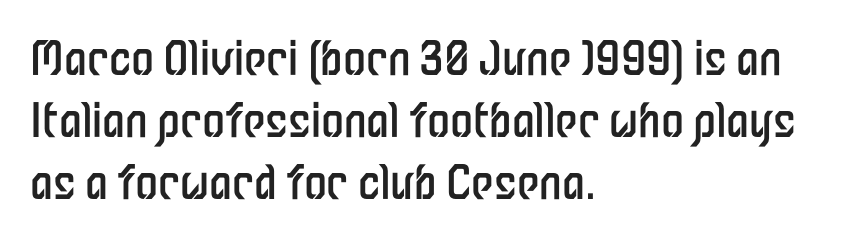
Alignment: flush left. These lines are rendered in a variable-pitch font. Letterform terminals end flat and unadorned throughout the passage. The passage shown stacks its lines at a standard gap.
